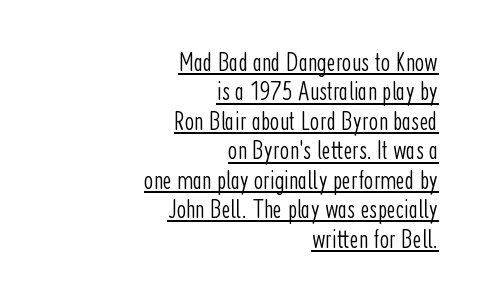
The image shows 27 px text type, upright; set right-aligned, tight line spacing (1.09x), normal letter spacing, underlined.
